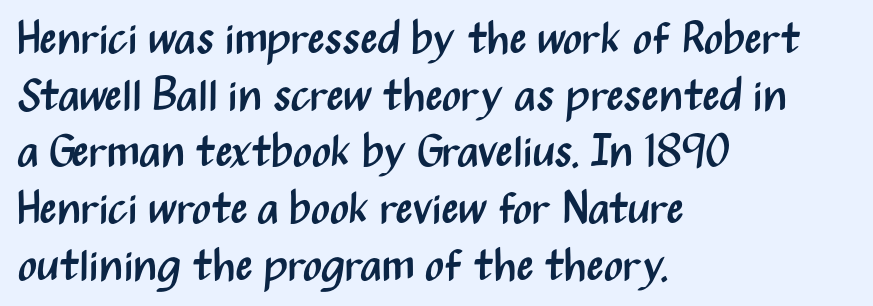
Look at the tracking — it's just the regular setting, nothing added. The characters display no serif detailing; their extremities are plain. Does the leading feel generous? No, just average. Character widths vary here, with narrow letters taking less room than wide ones. A light-to-regular cut is what we see here.
